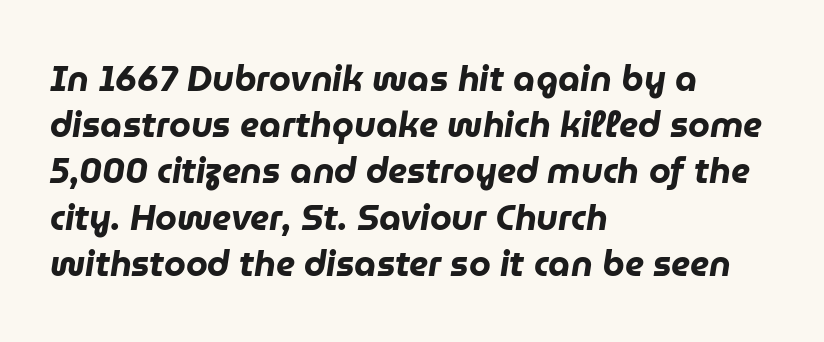
{"italic": "yes", "lean": "right", "slant_degrees": 9, "bold": "yes", "weight": "heavy", "width": "normal", "stroke_contrast": "low", "x_height": "medium", "monospaced": "no", "underline": "no", "align": "left", "line_spacing": "normal", "line_spacing_ratio": 1.32, "letter_spacing": "normal", "letter_spacing_em": 0.0, "glyph_px": 35}
